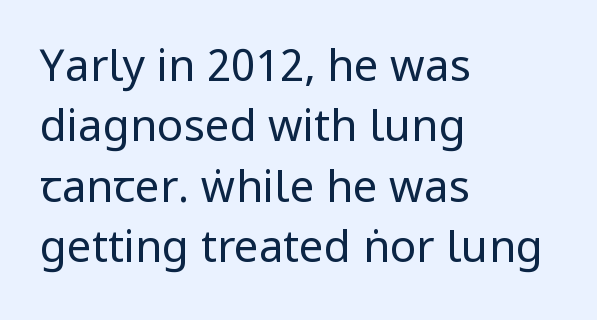
Q: Is the text bold? A: No.
Q: Is the text italic (slanted)? A: No, it is upright.
Q: Is the typeface a serif or a sans-serif typeface? A: Sans-serif.
Q: Is the text underlined? A: No.
Q: How is the paragraph aligned? A: Left-aligned.
Q: Is the spacing between letters normal or unusually wide? A: Normal.
Q: Is the spacing between lines tight, normal or loose? A: Normal.
Q: Width (condensed, normal, or wide)? A: Condensed.
Q: Stroke contrast? A: Low.
Q: x-height? A: Large.
Q: Monospaced? A: No.
